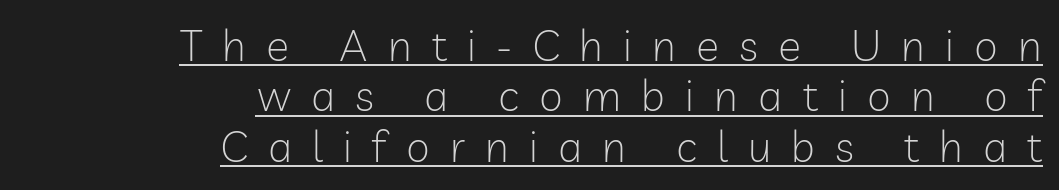
The image shows 43 px light sans-serif type, upright; set right-aligned, line spacing 1.17x, unusually wide letter spacing (+0.47 em), underlined; low stroke contrast and a medium x-height.
